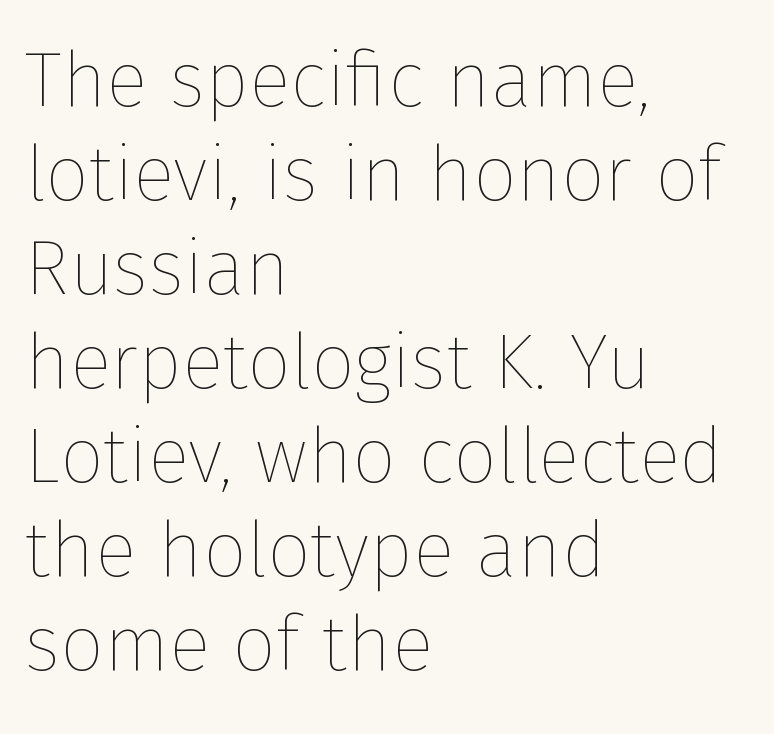
{"italic": "no", "bold": "no", "weight": "thin", "width": "normal", "stroke_contrast": "low", "x_height": "medium", "monospaced": "no", "underline": "no", "align": "left", "line_spacing_ratio": 1.22, "letter_spacing": "normal", "letter_spacing_em": 0.0, "glyph_px": 77}
